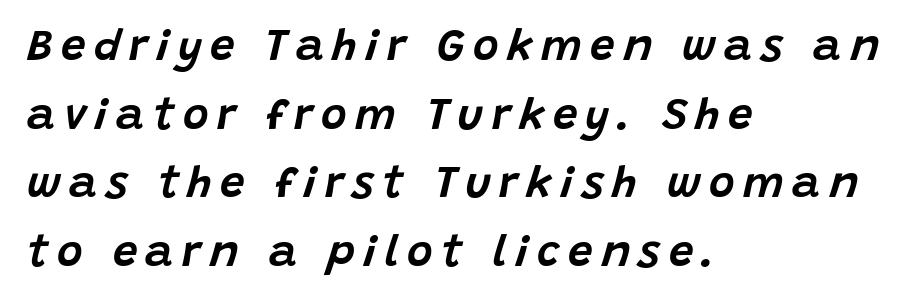
Q: Is the text italic (slanted)? A: Yes, it leans right by about 15 degrees.
Q: Is the text underlined? A: No.
Q: How is the paragraph aligned? A: Left-aligned.
Q: Is the spacing between lines tight, normal or loose? A: Normal.
Q: Width (condensed, normal, or wide)? A: Normal.
Q: Stroke contrast? A: Low.
Q: x-height? A: Large.
Q: Monospaced? A: No.
